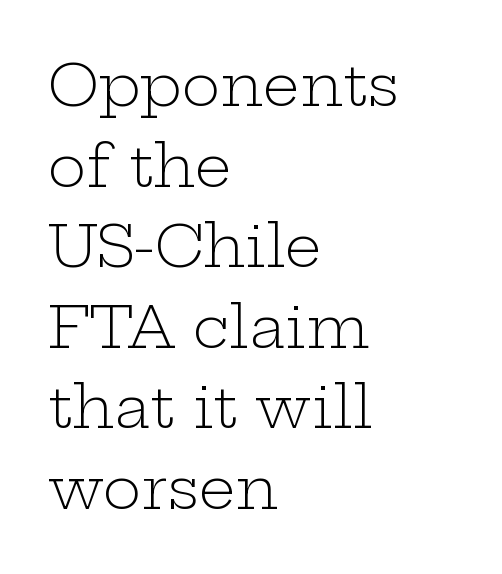
The image shows 58 px light, wide serif type, upright; set left-aligned, normal line spacing (1.39x), normal letter spacing, not underlined; low stroke contrast and a medium x-height.
